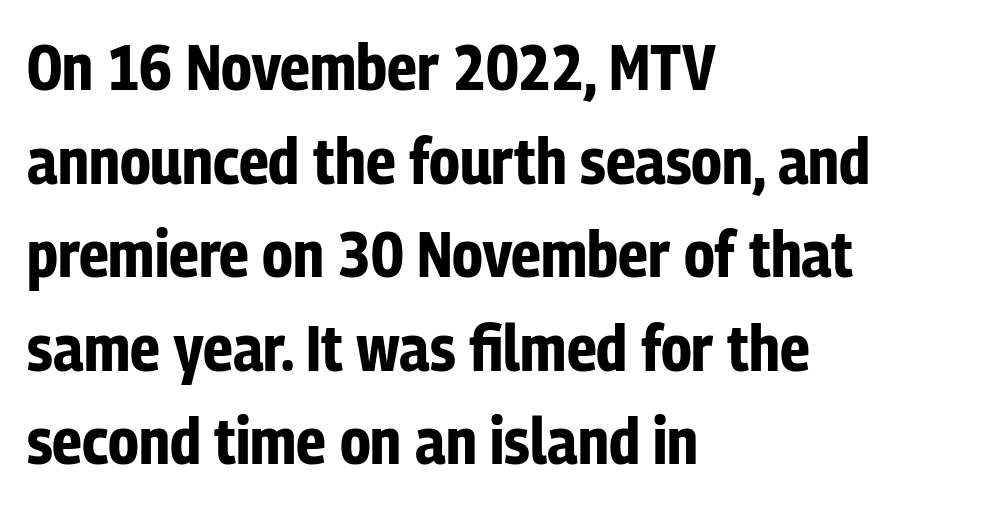
{"serif": "no", "italic": "no", "bold": "yes", "weight": "bold", "width": "condensed", "stroke_contrast": "low", "x_height": "medium", "monospaced": "no", "underline": "no", "align": "left", "line_spacing": "normal", "line_spacing_ratio": 1.44, "letter_spacing": "normal", "letter_spacing_em": 0.0, "glyph_px": 65}
